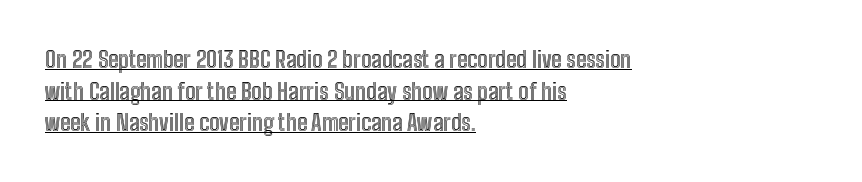
{"italic": "no", "underline": "yes", "align": "left", "line_spacing": "normal", "line_spacing_ratio": 1.37, "letter_spacing": "normal", "letter_spacing_em": 0.0, "glyph_px": 23}
